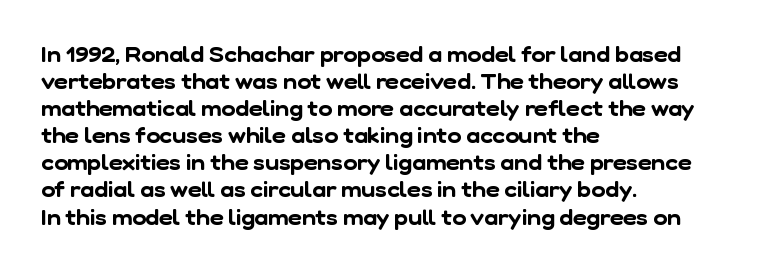
The image shows 21 px text type; set left-aligned, normal line spacing (1.29x), normal letter spacing, not underlined.
